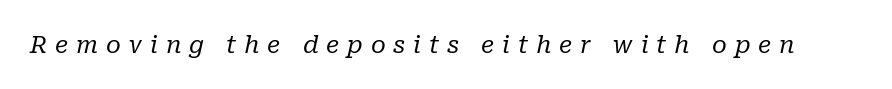
Q: Is the text bold? A: No.
Q: Is the text italic (slanted)? A: Yes, it leans right by about 10 degrees.
Q: Is the text underlined? A: No.
Q: Is the spacing between letters normal or unusually wide? A: Unusually wide.
